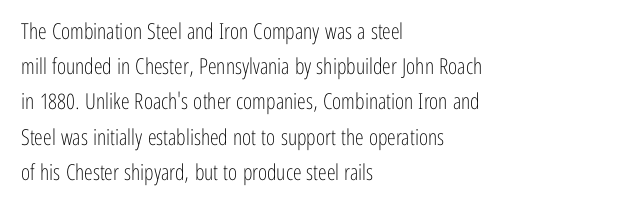
{"italic": "no", "bold": "no", "underline": "no", "align": "left", "line_spacing": "normal", "line_spacing_ratio": 1.6, "letter_spacing": "normal", "letter_spacing_em": 0.0, "glyph_px": 22}
